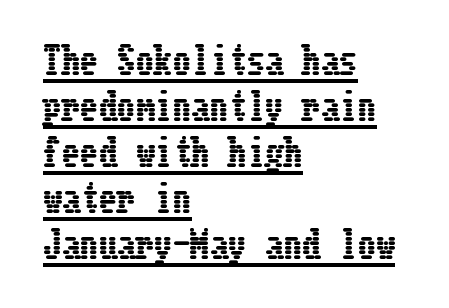
Q: Is the text italic (slanted)? A: No, it is upright.
Q: Is the text underlined? A: Yes.
Q: How is the paragraph aligned? A: Left-aligned.
Q: Is the spacing between letters normal or unusually wide? A: Normal.
Q: Width (condensed, normal, or wide)? A: Condensed.
Q: Stroke contrast? A: Low.
Q: x-height? A: Medium.
